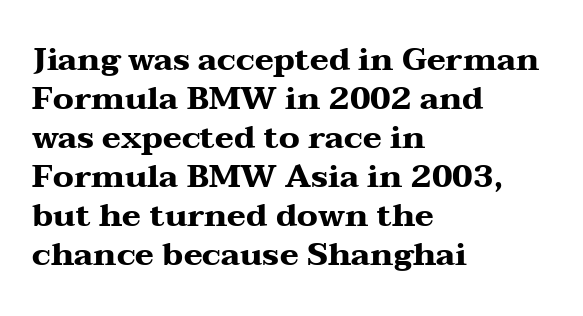
The image shows 32 px heavy, wide serif type, upright; set left-aligned, line spacing 1.22x, normal letter spacing, not underlined; medium stroke contrast and a medium x-height.
